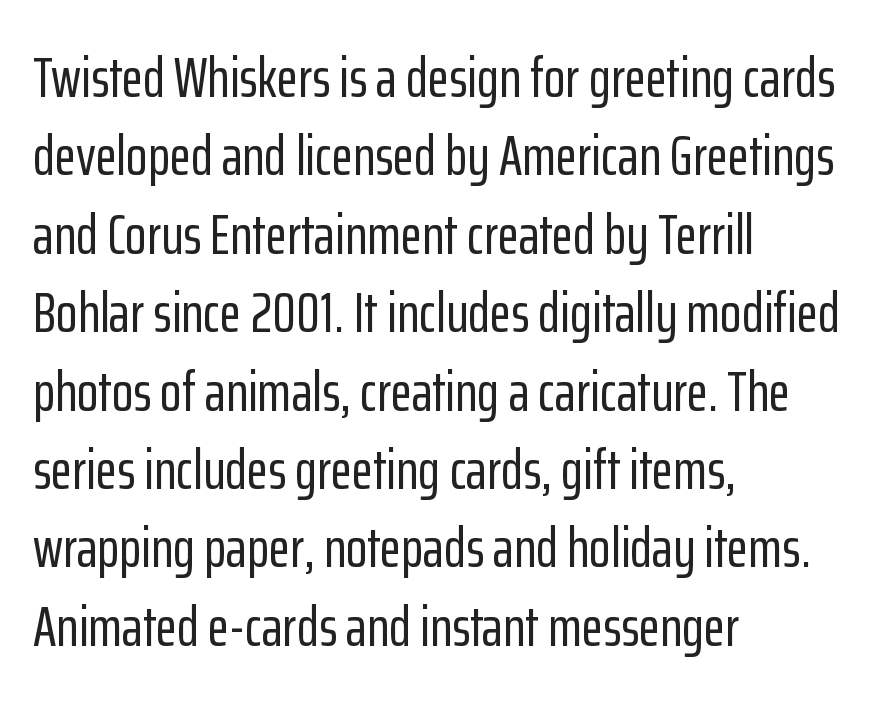
The ragged edge is on the right, which tells us the setting is flush left. The foot of each line stays bare and open. Spacing verdict: proportional, widths tailored to each character. Unlike italic type, these characters show no tilt at all.
